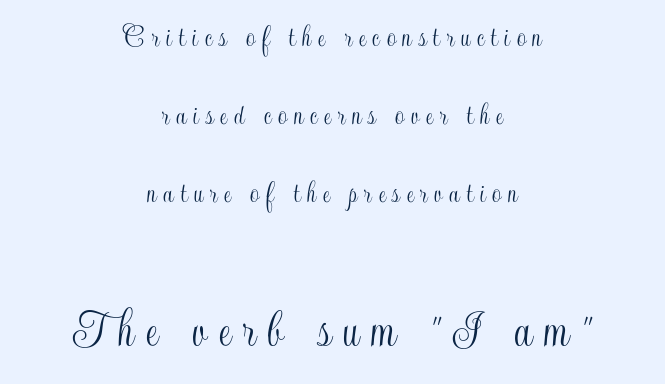
The image shows 56 px condensed type; set centered, loose line spacing (2.43x), unusually wide letter spacing (+0.21 em), not underlined; the second (bottom) block is 1.75x larger; a small x-height.
